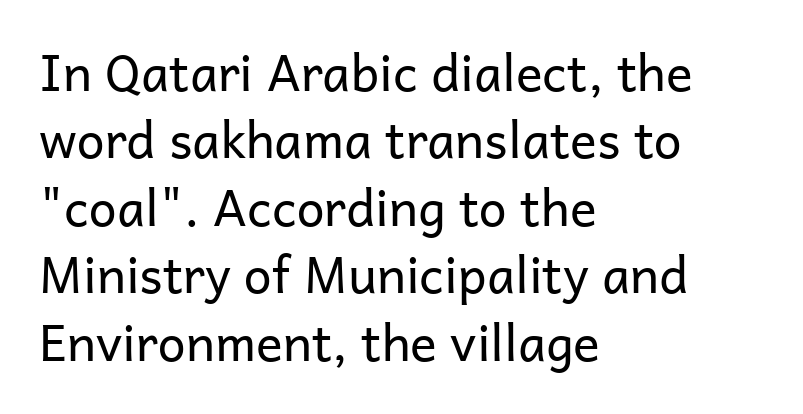
The image shows 50 px regular-weight sans-serif type, upright; set left-aligned, normal line spacing (1.35x), normal letter spacing, not underlined; low stroke contrast and a medium x-height.
